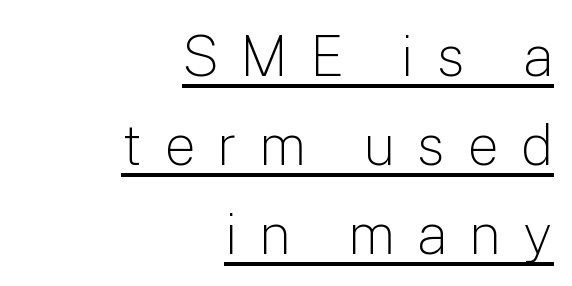
The image shows 57 px light sans-serif type, upright; set right-aligned, normal line spacing (1.56x), unusually wide letter spacing (+0.37 em), underlined; low stroke contrast and a medium x-height.
